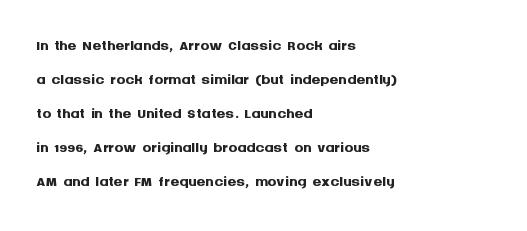
{"italic": "no", "bold": "yes", "underline": "no", "align": "left", "line_spacing": "normal", "line_spacing_ratio": 1.54, "letter_spacing": "normal", "letter_spacing_em": 0.0, "glyph_px": 22}
